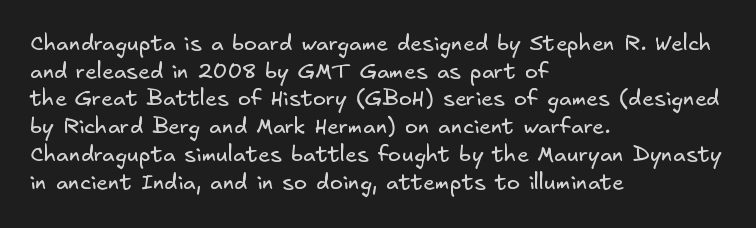
Q: Is the text bold? A: No.
Q: Is the text underlined? A: No.
Q: How is the paragraph aligned? A: Left-aligned.
Q: Is the spacing between letters normal or unusually wide? A: Normal.
Q: Is the spacing between lines tight, normal or loose? A: Normal.
